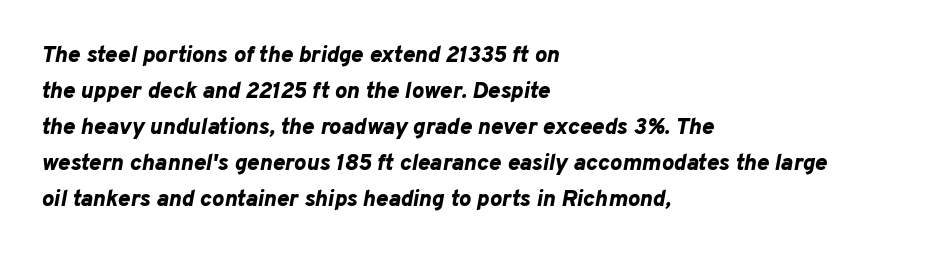
Regarding leading, the lines here are spaced in the standard way. You can tell it's italic because the verticals aren't actually vertical. Underline: absent. No extra tracking has been applied to these lines. Heavy, bold letterforms.
